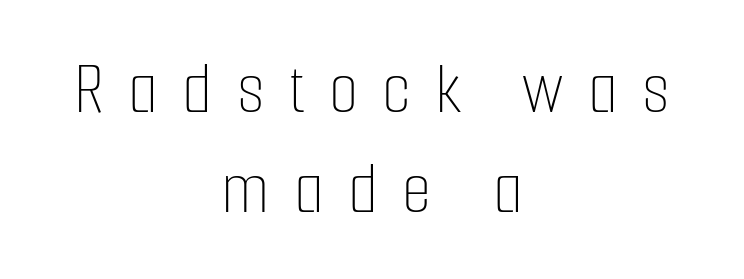
The image shows 76 px thin, condensed type, upright; set centered, normal line spacing (1.32x), unusually wide letter spacing (+0.32 em), not underlined; low stroke contrast and a medium x-height.
